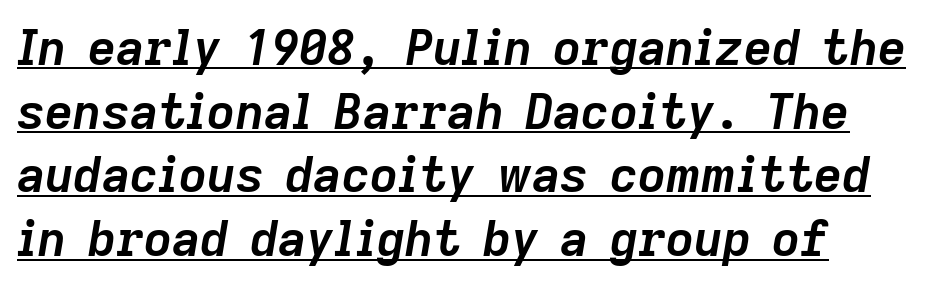
{"italic": "yes", "lean": "right", "slant_degrees": 9, "bold": "yes", "weight": "semibold", "width": "normal", "stroke_contrast": "low", "x_height": "medium", "monospaced": "no", "underline": "yes", "align": "left", "line_spacing": "normal", "line_spacing_ratio": 1.3, "letter_spacing": "normal", "letter_spacing_em": 0.0, "glyph_px": 49}
